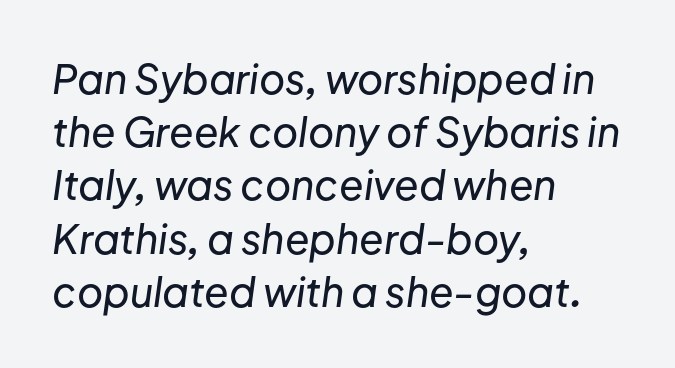
Anything drawn beneath the words? Only blank space. Look at the tracking — it's just the regular setting, nothing added. Reading down the block, your eye returns to a fixed left position each line. Character widths vary here, with narrow letters taking less room than wide ones.
